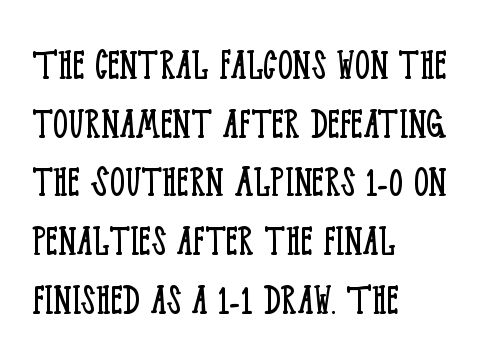
Q: Is the text bold? A: No.
Q: Is the text italic (slanted)? A: No, it is upright.
Q: Is the typeface a serif or a sans-serif typeface? A: Serif.
Q: Is the text underlined? A: No.
Q: How is the paragraph aligned? A: Left-aligned.
Q: Is the spacing between letters normal or unusually wide? A: Normal.
Q: Is the spacing between lines tight, normal or loose? A: Normal.
Q: Width (condensed, normal, or wide)? A: Condensed.
Q: Stroke contrast? A: Low.
Q: x-height? A: Large.
Q: Monospaced? A: No.
